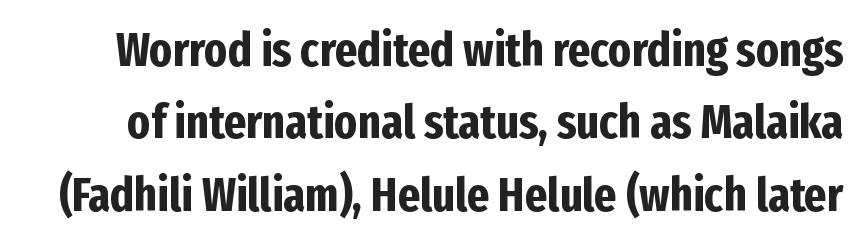
{"serif": "no", "italic": "no", "bold": "yes", "weight": "bold", "width": "condensed", "stroke_contrast": "low", "x_height": "medium", "monospaced": "no", "underline": "no", "line_spacing": "normal", "line_spacing_ratio": 1.51, "letter_spacing": "normal", "letter_spacing_em": 0.0, "glyph_px": 48}
